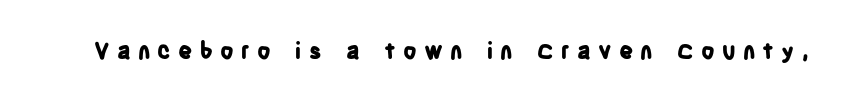
{"italic": "no", "bold": "yes", "underline": "no", "letter_spacing": "wide", "letter_spacing_em": 0.33, "glyph_px": 22}
